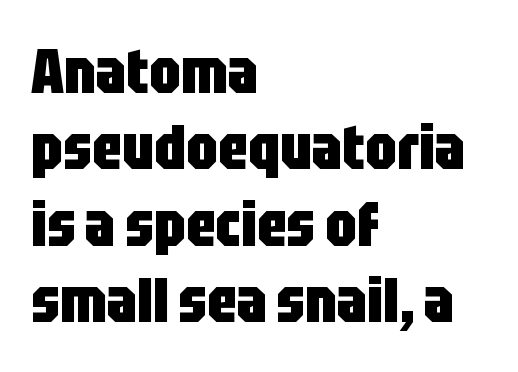
Q: Is the text bold? A: Yes.
Q: Is the text italic (slanted)? A: No, it is upright.
Q: Is the typeface a serif or a sans-serif typeface? A: Sans-serif.
Q: Is the text underlined? A: No.
Q: How is the paragraph aligned? A: Left-aligned.
Q: Is the spacing between letters normal or unusually wide? A: Normal.
Q: Width (condensed, normal, or wide)? A: Condensed.
Q: Stroke contrast? A: Low.
Q: x-height? A: Large.
Q: Monospaced? A: No.
